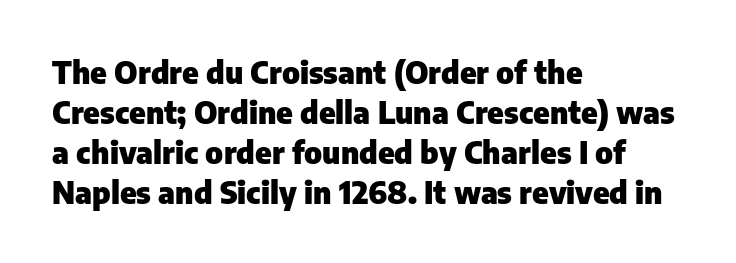
Q: Is the text bold? A: Yes.
Q: Is the text italic (slanted)? A: No, it is upright.
Q: Is the typeface a serif or a sans-serif typeface? A: Sans-serif.
Q: Is the text underlined? A: No.
Q: How is the paragraph aligned? A: Left-aligned.
Q: Is the spacing between letters normal or unusually wide? A: Normal.
Q: Is the spacing between lines tight, normal or loose? A: Normal.
Q: Width (condensed, normal, or wide)? A: Normal.
Q: Stroke contrast? A: Low.
Q: x-height? A: Medium.
Q: Monospaced? A: No.
